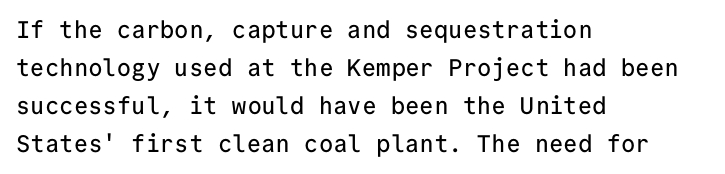
A normal amount of white space separates one row of letters from the next. In terms of letterspacing, this is plain default setting. Quick note: not italic, upright. Only glyphs here, with clear space below each row. Horizontally, the lines are justified to the leading edge only.
